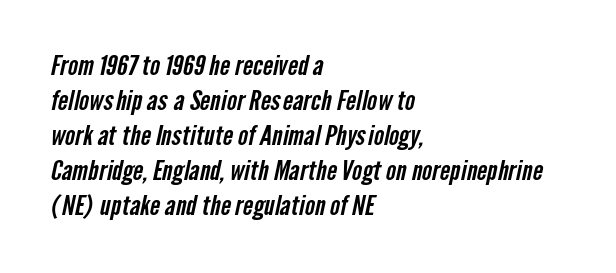
Q: Is the text underlined? A: No.
Q: How is the paragraph aligned? A: Left-aligned.
Q: Is the spacing between letters normal or unusually wide? A: Normal.
Q: Is the spacing between lines tight, normal or loose? A: Normal.
